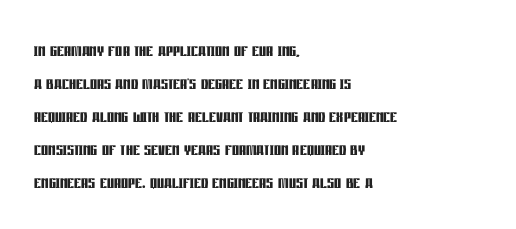
{"italic": "no", "bold": "yes", "underline": "no", "align": "left", "line_spacing": "normal", "line_spacing_ratio": 1.5, "letter_spacing": "normal", "letter_spacing_em": 0.0, "glyph_px": 22}
